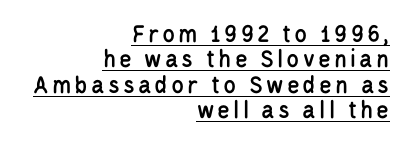
The lettering stays uniformly vertical, giving the passage a roman look. Every row of glyphs terminates at an identical x-position on the right. Descenders here cross a horizontal rule under the line. The designer dialed line spacing down below the default.
